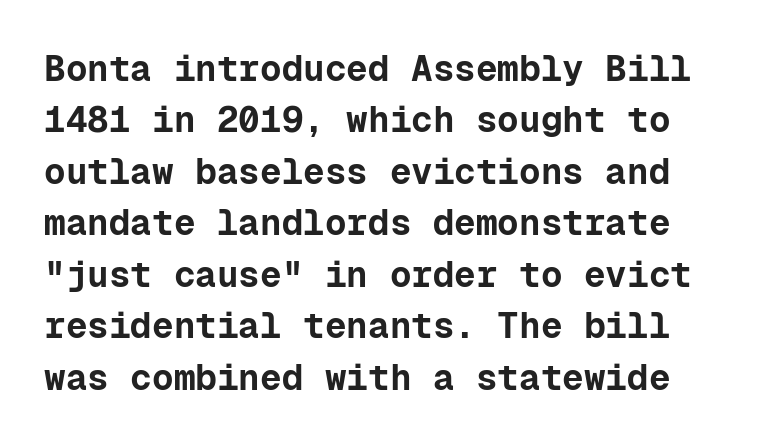
The image shows 36 px bold sans-serif type, upright, monospaced; set normal line spacing (1.43x), normal letter spacing, not underlined; low stroke contrast and a medium x-height.
